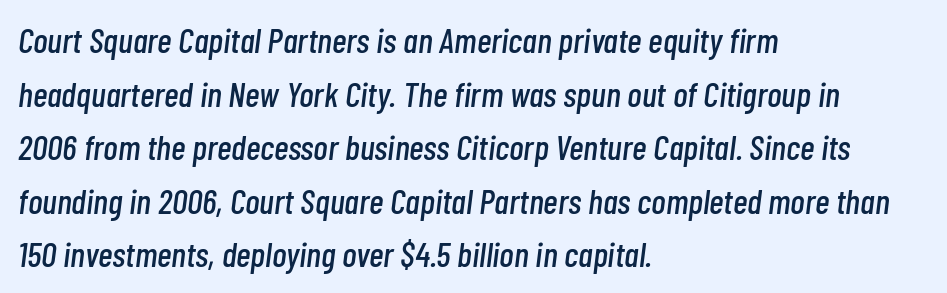
The image shows 35 px condensed type, italic (leaning right); set left-aligned, normal line spacing (1.53x), normal letter spacing, not underlined; low stroke contrast and a medium x-height.
